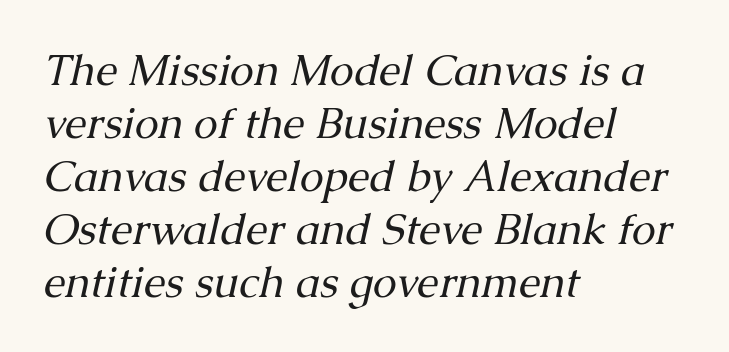
Q: Is the text bold? A: No.
Q: Is the text italic (slanted)? A: Yes, it leans right by about 13 degrees.
Q: Is the typeface a serif or a sans-serif typeface? A: Serif.
Q: Is the text underlined? A: No.
Q: How is the paragraph aligned? A: Left-aligned.
Q: Is the spacing between letters normal or unusually wide? A: Normal.
Q: Width (condensed, normal, or wide)? A: Normal.
Q: Stroke contrast? A: Medium.
Q: x-height? A: Medium.
Q: Monospaced? A: No.
